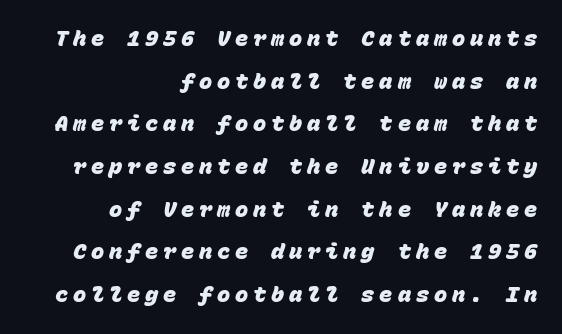
Honestly, the rows look like they've been pulled way apart. Is the letter spacing exaggerated? Yes — the characters are pushed far apart. The passage shown is emphatically bold. Underline: absent.
